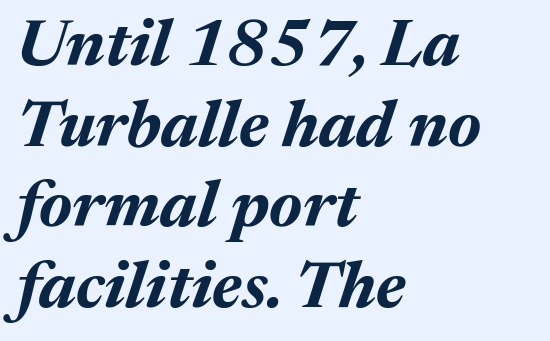
Q: Is the text bold? A: Yes.
Q: Is the text italic (slanted)? A: Yes, it leans right by about 17 degrees.
Q: Is the text underlined? A: No.
Q: How is the paragraph aligned? A: Left-aligned.
Q: Is the spacing between letters normal or unusually wide? A: Normal.
Q: Width (condensed, normal, or wide)? A: Normal.
Q: Stroke contrast? A: Medium.
Q: x-height? A: Medium.
Q: Monospaced? A: No.
